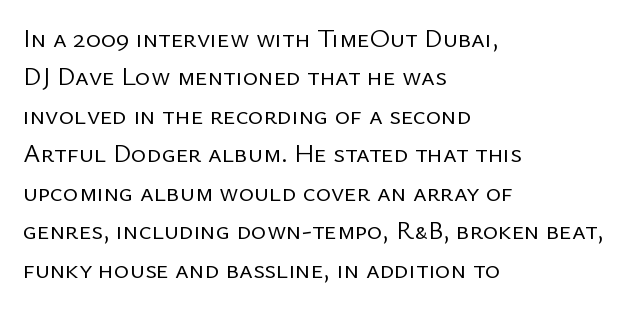
Leftover space on each line is placed entirely after the last word. The font sits on the lighter half of the weight spectrum, regular included. Here the glyphs are tracked normally, forming tight word shapes. Evenly set lines give the paragraph a standard silhouette. The area under the type is left untouched. The letters stand upright; this is a roman face.
